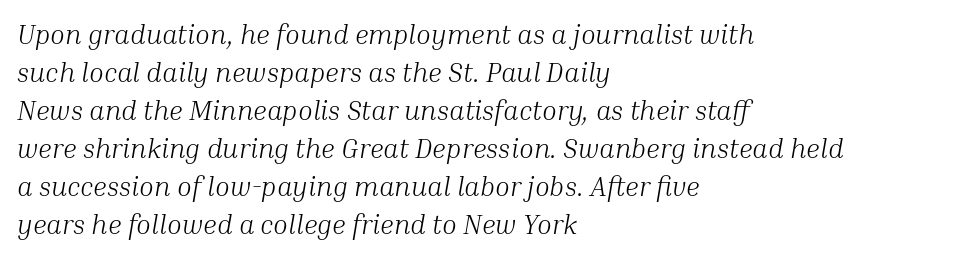
The image shows 27 px text type, italic (leaning right); set left-aligned, normal line spacing (1.41x), normal letter spacing, not underlined.
